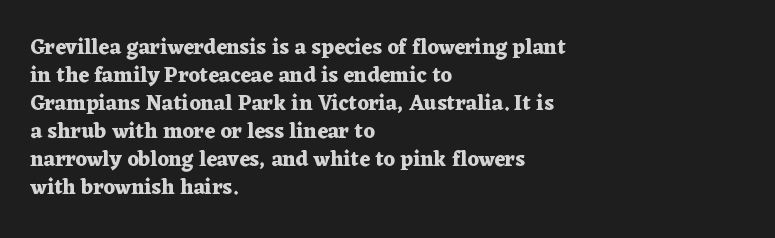
The image shows 21 px bold type, upright; set left-aligned, normal line spacing (1.33x), normal letter spacing, not underlined.
